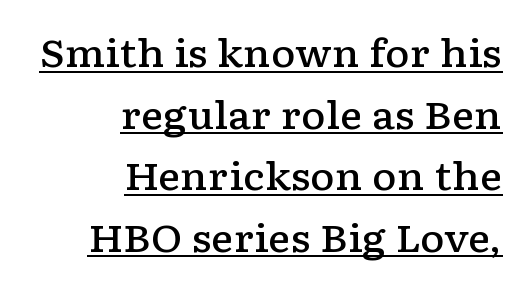
The image shows 38 px semibold, wide serif type, upright; set right-aligned, normal line spacing (1.62x), normal letter spacing, underlined; low stroke contrast and a medium x-height.
